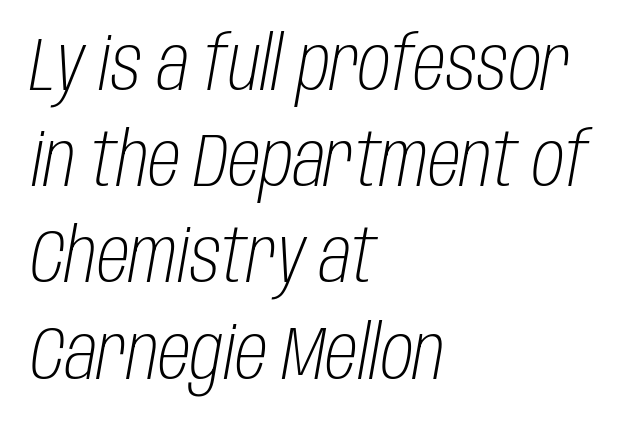
This sample keeps an unexceptional amount of space between lines. The typography opts for an oblique posture over an upright one. Compared with a centered layout, this one pins lines to the left instead. Here the designer chose a conventional face with non-uniform glyph widths. Standard letterfit; no display-style spreading of the glyphs. Check under the words: just untouched page.
